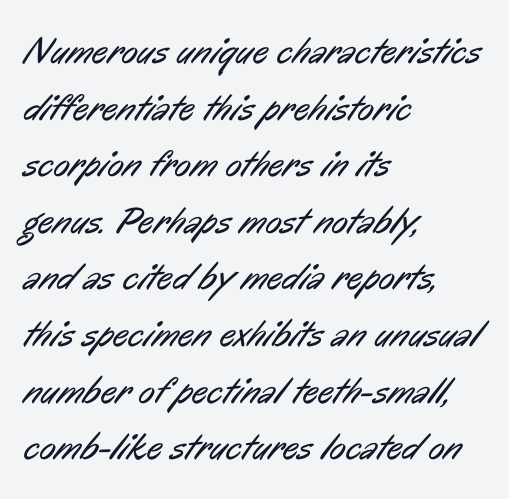
The letters advance in unequal steps, a hallmark of proportional type. Where is the straight margin? On the left. This sample uses a sans-serif face. Stroke mass is kept to a normal reading level or below.
